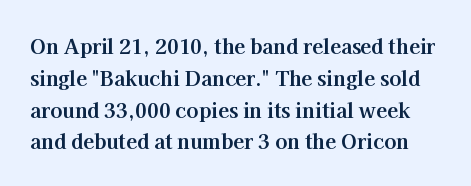
Each row of text sits above clean, open space. Every letter is thick-stroked: bold, no question. Letter spacing: default. The letters stand upright; this is a roman face.
